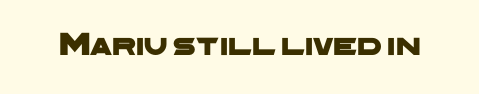
{"serif": "no", "width": "wide", "stroke_contrast": "low", "x_height": "medium", "monospaced": "no", "underline": "no", "letter_spacing": "normal", "letter_spacing_em": 0.0, "glyph_px": 33}
